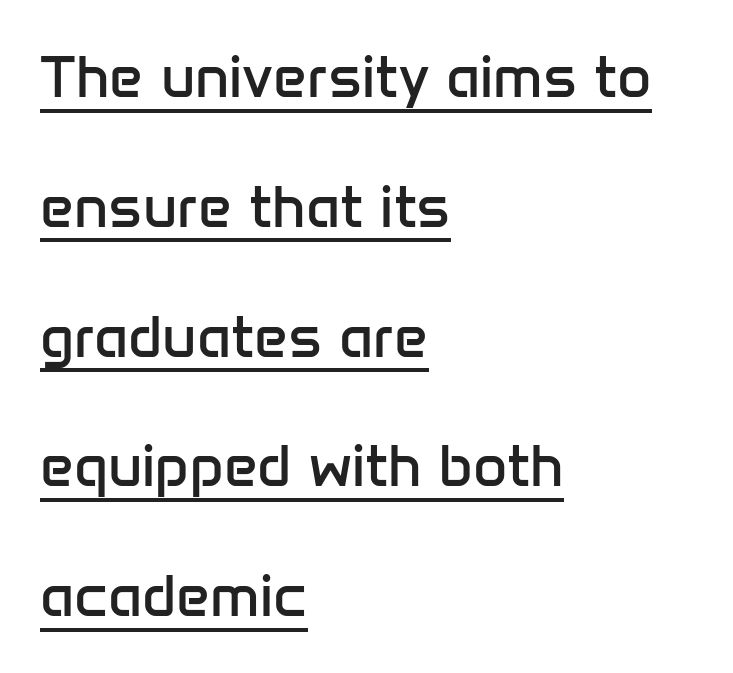
Layout note: lines flush left. The typesetter has applied underlining to the passage shown. The specimen reads as upright at a glance. Font category for this specimen: sans-serif.
